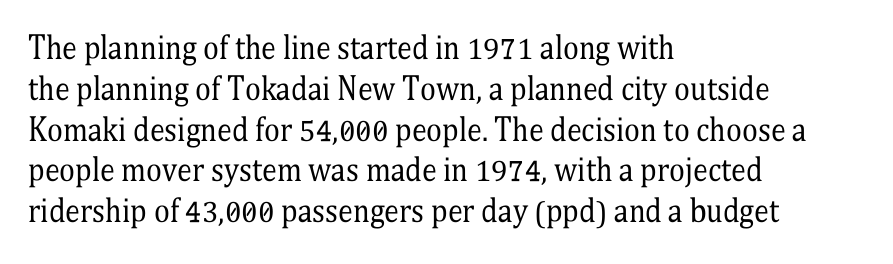
The image shows 30 px regular-weight, condensed serif type, upright; set left-aligned, normal line spacing (1.36x), normal letter spacing, not underlined; medium stroke contrast and a medium x-height.
